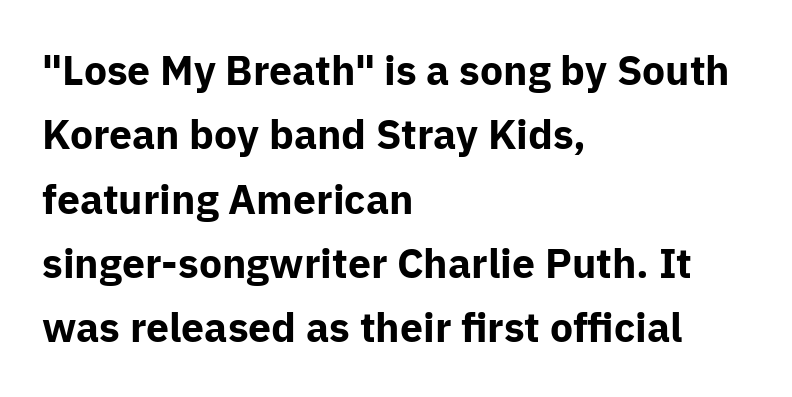
{"serif": "no", "italic": "no", "bold": "yes", "weight": "bold", "width": "normal", "stroke_contrast": "low", "x_height": "medium", "monospaced": "no", "underline": "no", "align": "left", "line_spacing": "normal", "line_spacing_ratio": 1.57, "letter_spacing": "normal", "letter_spacing_em": 0.0, "glyph_px": 41}
